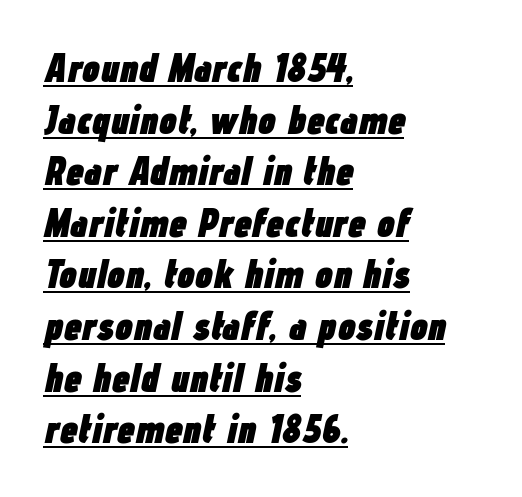
Q: Is the text bold? A: Yes.
Q: Is the text italic (slanted)? A: Yes, it leans right by about 12 degrees.
Q: Is the text underlined? A: Yes.
Q: How is the paragraph aligned? A: Left-aligned.
Q: Is the spacing between letters normal or unusually wide? A: Normal.
Q: Is the spacing between lines tight, normal or loose? A: Normal.
Q: Width (condensed, normal, or wide)? A: Condensed.
Q: Stroke contrast? A: Low.
Q: x-height? A: Medium.
Q: Monospaced? A: No.
